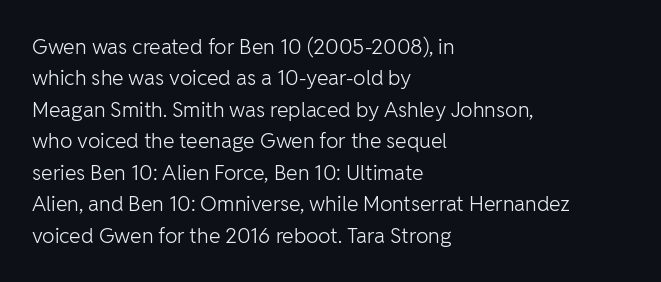
Q: Is the text bold? A: No.
Q: Is the text italic (slanted)? A: No, it is upright.
Q: Is the text underlined? A: No.
Q: How is the paragraph aligned? A: Left-aligned.
Q: Is the spacing between letters normal or unusually wide? A: Normal.
Q: Is the spacing between lines tight, normal or loose? A: Normal.
